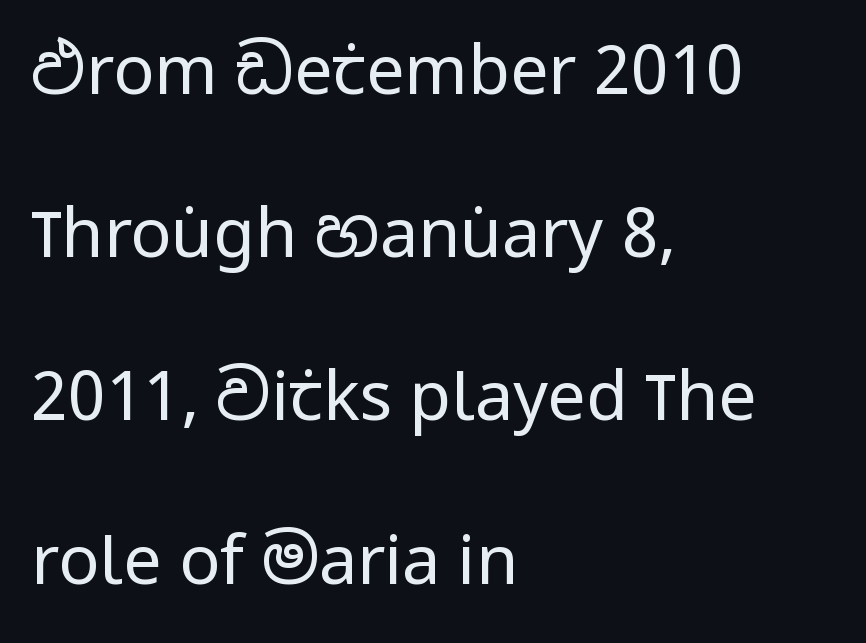
A typesetter would mark this as roman, not italic. Teacher's note: observe the even left margin — that is flush-left alignment. You could not count columns in this text — the font is proportionally spaced. Honestly, there is no underline to notice here at all. This is not heavy type; no bold has been used. Loosely led — the rows are spread out.
